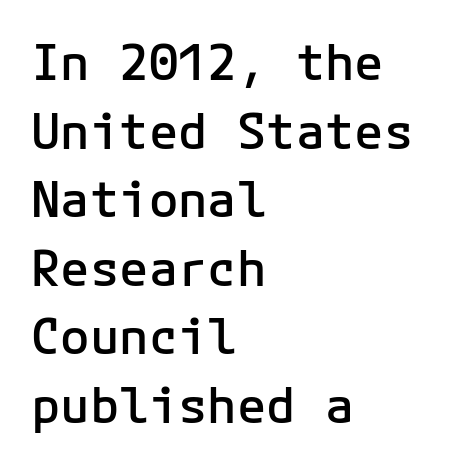
Q: Is the text bold? A: Semi-bold.
Q: Is the text italic (slanted)? A: No, it is upright.
Q: Is the typeface a serif or a sans-serif typeface? A: Sans-serif.
Q: Is the text underlined? A: No.
Q: How is the paragraph aligned? A: Left-aligned.
Q: Is the spacing between letters normal or unusually wide? A: Normal.
Q: Is the spacing between lines tight, normal or loose? A: Normal.
Q: Width (condensed, normal, or wide)? A: Normal.
Q: Stroke contrast? A: Low.
Q: x-height? A: Medium.
